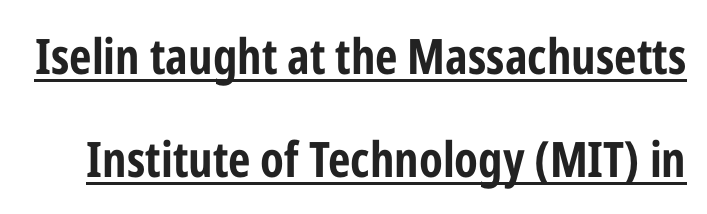
The image shows 49 px bold, condensed sans-serif type, upright; set loose line spacing (2.11x), normal letter spacing, underlined; low stroke contrast and a medium x-height.
